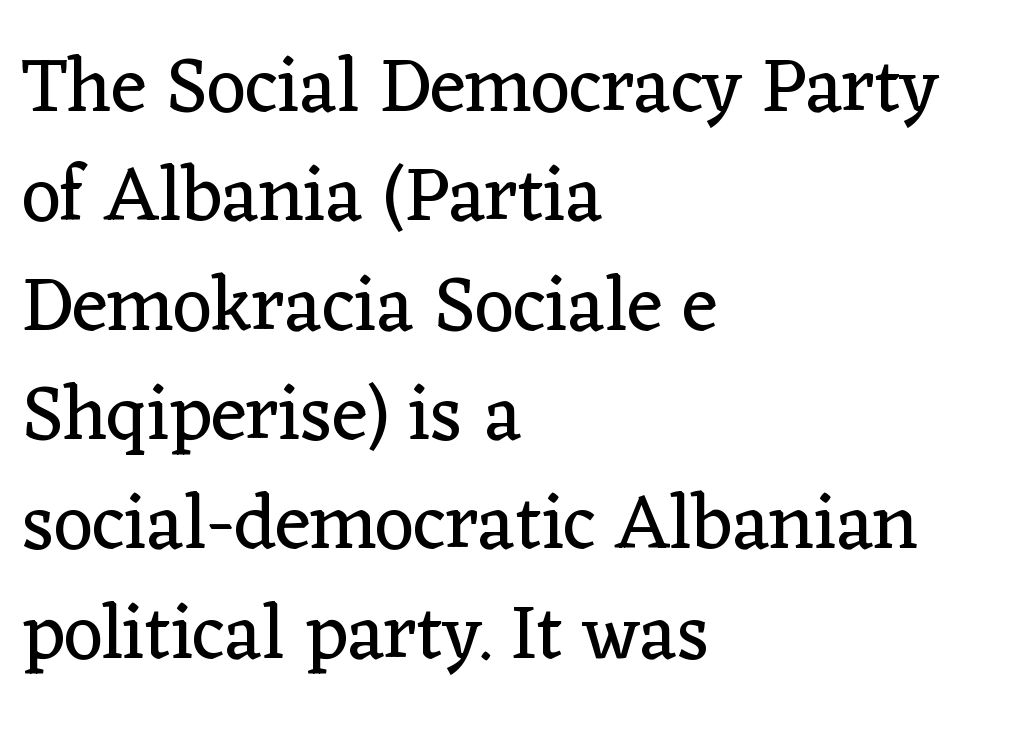
Note: serifs present on the glyphs. Standard letterfit; no display-style spreading of the glyphs. Teacher's note: observe the even left margin — that is flush-left alignment. Vertically, the passage feels balanced, rows spaced as you'd expect.
